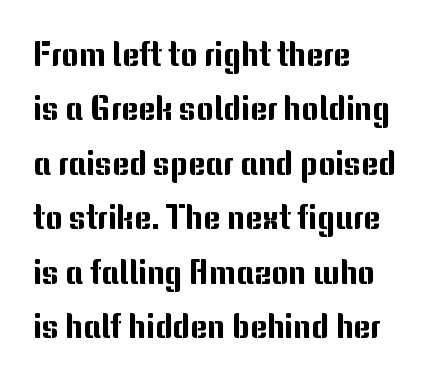
The image shows 33 px sans-serif type, upright; set left-aligned, normal line spacing (1.65x), normal letter spacing, not underlined; medium stroke contrast and a medium x-height.
